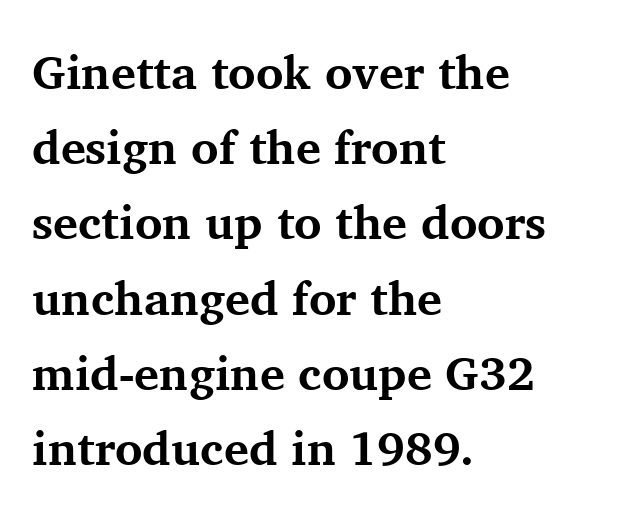
The image shows 47 px bold serif type, upright; set left-aligned, normal line spacing (1.6x), normal letter spacing, not underlined; medium stroke contrast and a medium x-height.
